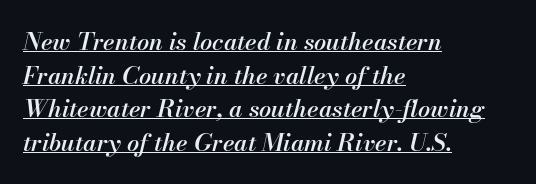
The image shows 24 px text type, italic (leaning right); set left-aligned, normal line spacing (1.4x), normal letter spacing, underlined.
